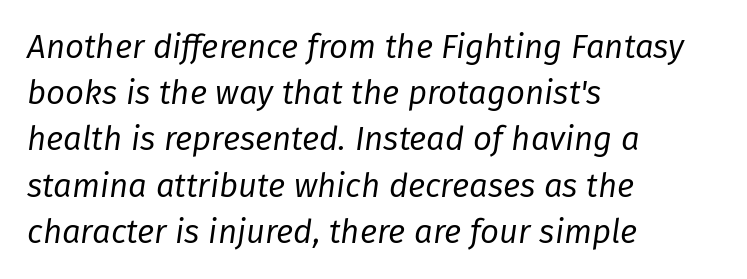
Heaviness? Minimal to ordinary, like unemphasized prose. Character widths vary here, with narrow letters taking less room than wide ones. These lines were composed using italics. A classic flush-left, rag-right setting is used for this passage.
